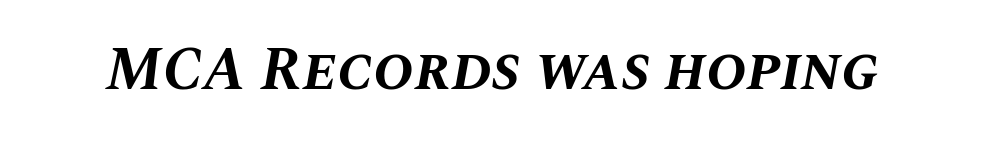
The image shows 61 px bold type, italic (leaning right); set normal letter spacing, not underlined; medium stroke contrast and a large x-height.
